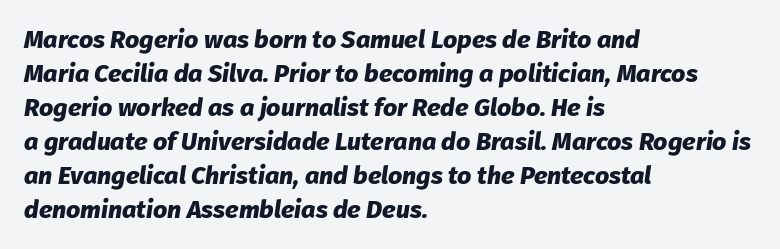
Q: Is the text bold? A: Yes.
Q: Is the text italic (slanted)? A: Yes, it leans right by about 8 degrees.
Q: Is the text underlined? A: No.
Q: How is the paragraph aligned? A: Left-aligned.
Q: Is the spacing between letters normal or unusually wide? A: Normal.
Q: Is the spacing between lines tight, normal or loose? A: Normal.
